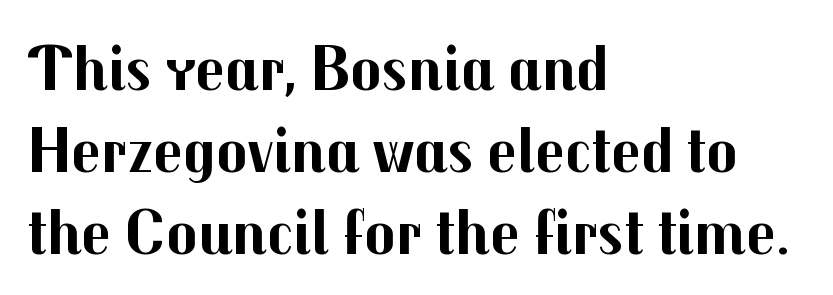
The image shows 65 px bold sans-serif type, upright; set left-aligned, normal line spacing (1.26x), normal letter spacing, not underlined; medium stroke contrast and a medium x-height.
